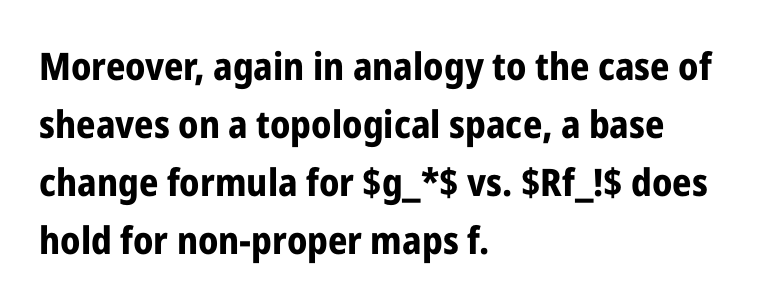
{"serif": "no", "italic": "no", "bold": "yes", "weight": "bold", "width": "condensed", "stroke_contrast": "low", "x_height": "medium", "monospaced": "no", "underline": "no", "align": "left", "line_spacing": "normal", "line_spacing_ratio": 1.53, "letter_spacing": "normal", "letter_spacing_em": 0.0, "glyph_px": 38}
